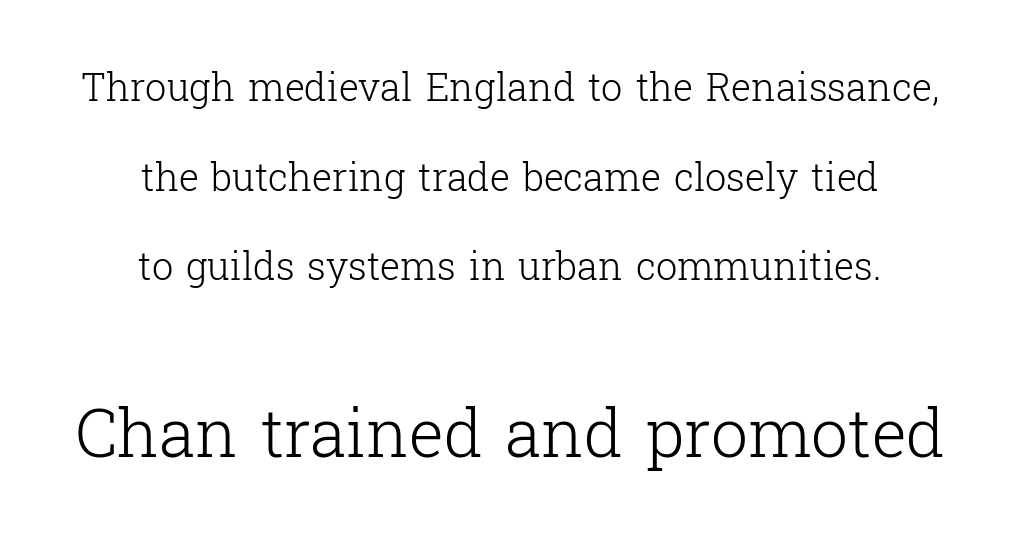
Character widths vary here, with narrow letters taking less room than wide ones. Plain, unruled lines of type. The face used here is seriffed, in the tradition of book romans. The paragraph shown floats in the horizontal middle. The cut favours lightness, reaching ordinary text weight at its darkest. Every character sits straight up, as roman type does.
